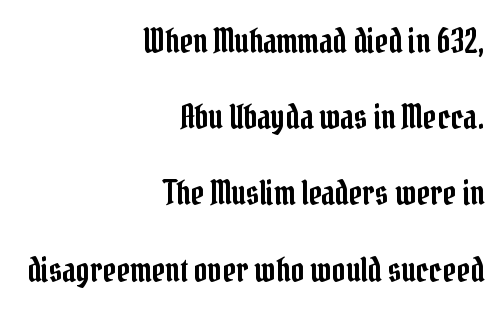
{"serif": "yes", "italic": "no", "width": "condensed", "stroke_contrast": "low", "x_height": "medium", "monospaced": "no", "underline": "no", "align": "right", "line_spacing": "loose", "line_spacing_ratio": 2.31, "letter_spacing": "normal", "letter_spacing_em": 0.0, "glyph_px": 33}
